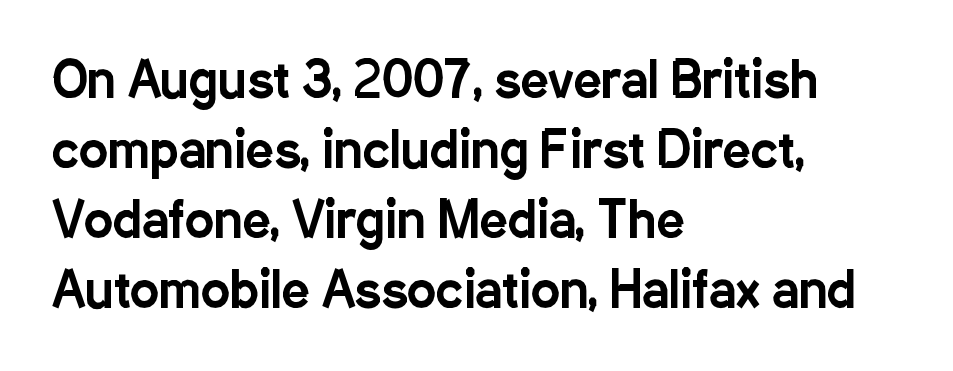
{"serif": "no", "italic": "no", "width": "condensed", "stroke_contrast": "low", "x_height": "medium", "monospaced": "no", "underline": "no", "align": "left", "line_spacing": "normal", "line_spacing_ratio": 1.43, "letter_spacing": "normal", "letter_spacing_em": 0.0, "glyph_px": 49}
